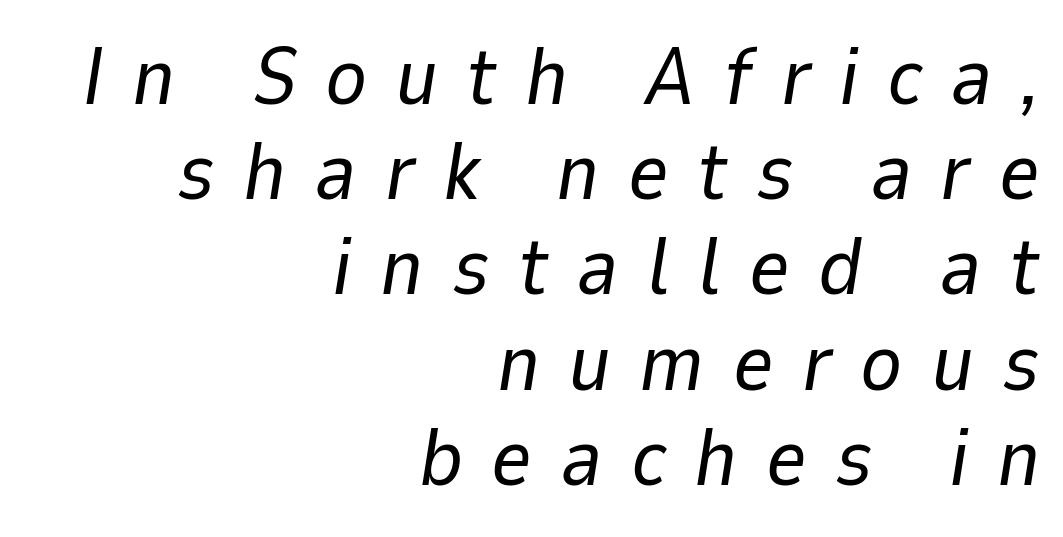
The image shows 80 px regular-weight type, italic (leaning right); set right-aligned, line spacing 1.19x, unusually wide letter spacing (+0.35 em), not underlined; low stroke contrast and a medium x-height.
